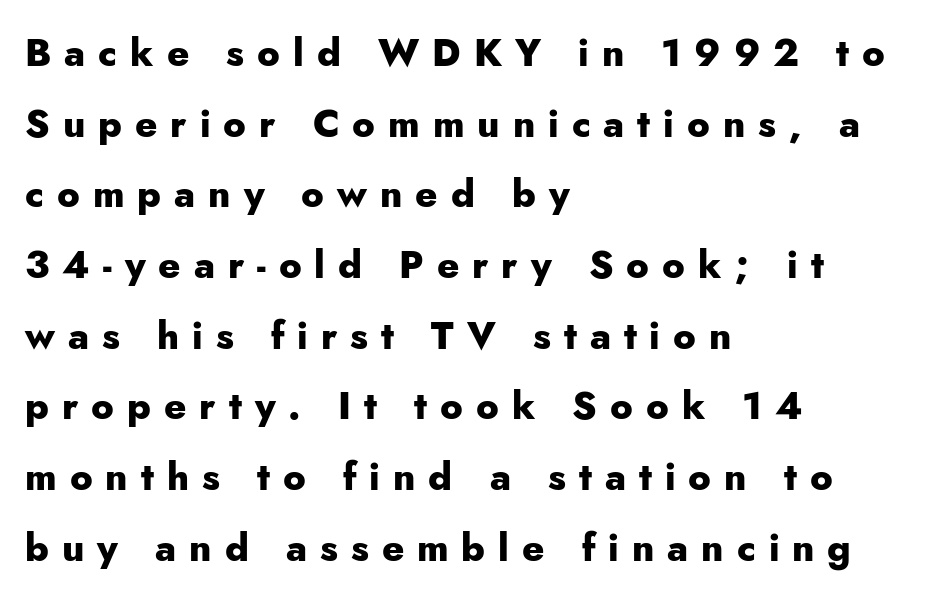
Q: Is the text bold? A: Yes.
Q: Is the text italic (slanted)? A: No, it is upright.
Q: Is the typeface a serif or a sans-serif typeface? A: Sans-serif.
Q: Is the text underlined? A: No.
Q: How is the paragraph aligned? A: Left-aligned.
Q: Is the spacing between letters normal or unusually wide? A: Unusually wide.
Q: Width (condensed, normal, or wide)? A: Normal.
Q: Stroke contrast? A: Low.
Q: x-height? A: Small.
Q: Monospaced? A: No.
